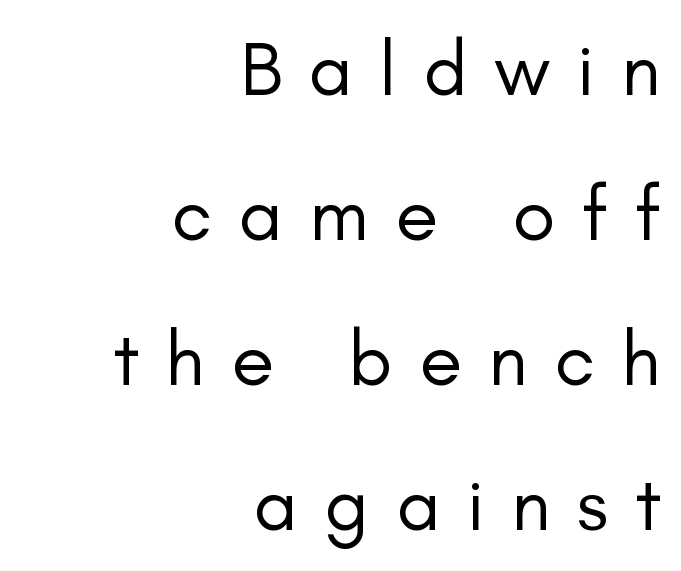
The image shows 78 px regular-weight sans-serif type, upright; set right-aligned, line spacing 1.86x, unusually wide letter spacing (+0.34 em), not underlined; low stroke contrast and a small x-height.
